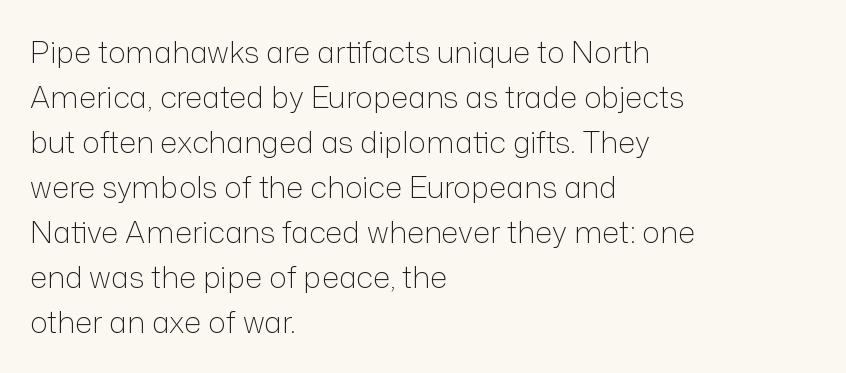
{"serif": "no", "italic": "no", "bold": "no", "weight": "light", "width": "normal", "stroke_contrast": "low", "x_height": "medium", "monospaced": "no", "underline": "no", "align": "left", "line_spacing": "normal", "line_spacing_ratio": 1.5, "letter_spacing": "normal", "letter_spacing_em": 0.0, "glyph_px": 30}
